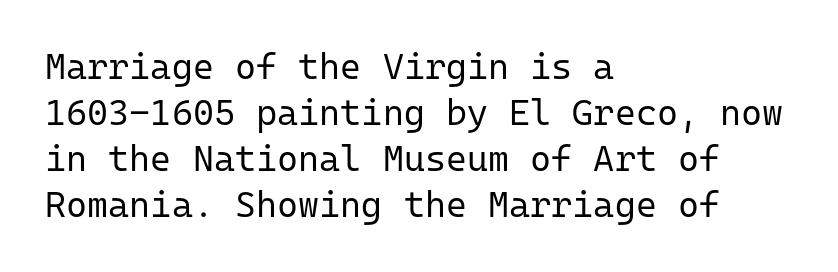
{"serif": "no", "italic": "no", "bold": "no", "weight": "regular", "width": "normal", "stroke_contrast": "low", "x_height": "medium", "monospaced": "yes", "underline": "no", "align": "left", "line_spacing": "normal", "line_spacing_ratio": 1.28, "letter_spacing": "normal", "letter_spacing_em": 0.0, "glyph_px": 36}
